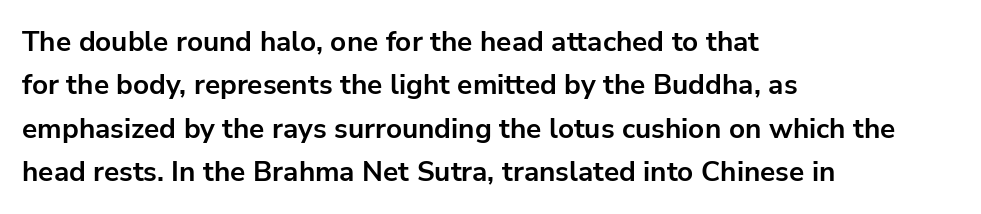
Q: Is the text bold? A: Yes.
Q: Is the text italic (slanted)? A: No, it is upright.
Q: Is the typeface a serif or a sans-serif typeface? A: Sans-serif.
Q: Is the text underlined? A: No.
Q: How is the paragraph aligned? A: Left-aligned.
Q: Is the spacing between letters normal or unusually wide? A: Normal.
Q: Is the spacing between lines tight, normal or loose? A: Normal.
Q: Width (condensed, normal, or wide)? A: Normal.
Q: Stroke contrast? A: Low.
Q: x-height? A: Medium.
Q: Monospaced? A: No.
